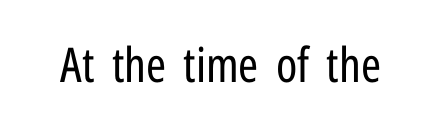
{"serif": "no", "italic": "no", "bold": "no", "weight": "regular", "width": "condensed", "stroke_contrast": "low", "x_height": "medium", "monospaced": "no", "underline": "no", "letter_spacing": "normal", "letter_spacing_em": 0.0, "glyph_px": 48}
